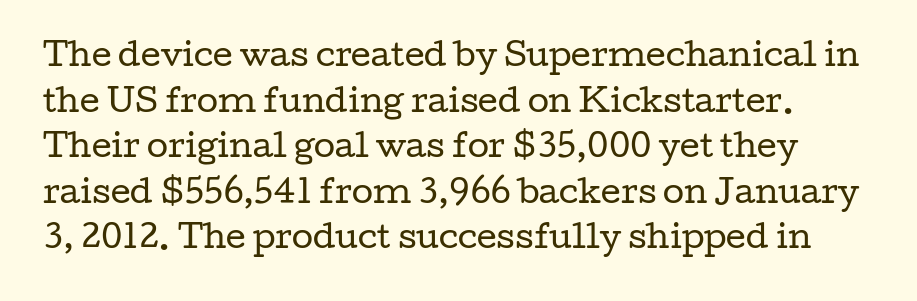
A typesetter would call this proportional, since set widths differ per character. If you drew a line through each stem, it would be perfectly vertical. Little horizontal feet cap the strokes, marking this as serif type. The leading is moderate, giving the passage an even texture. This rendering leaves character spacing at its baseline value.
